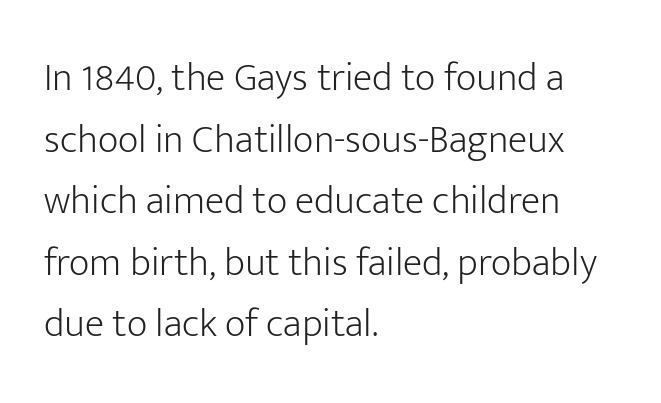
Regarding serifs, this sample does without them. The ragged edge is on the right, which tells us the setting is flush left. The letters advance in unequal steps, a hallmark of proportional type. This rendering leaves character spacing at its baseline value. One glance says typical: line gaps are just what's usual. The strokes are not fattened; the text isn't bold.
